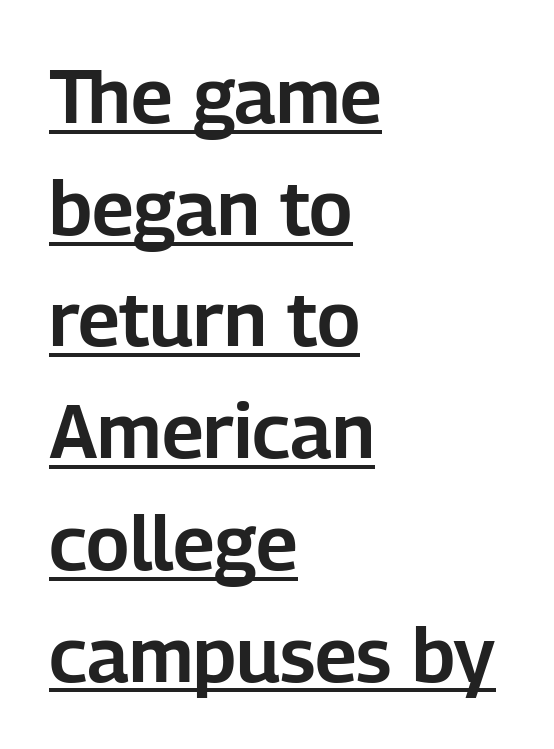
The image shows 76 px sans-serif type, upright; set left-aligned, normal line spacing (1.47x), normal letter spacing, underlined; low stroke contrast and a medium x-height.
